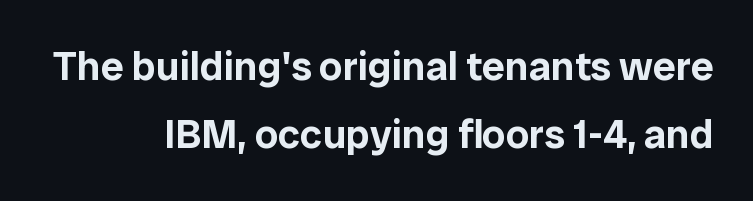
The tracking reads as untouched default to a designer's eye. Reading down the block, your eye finds every line finishing at a fixed right position. A sans-serif font was chosen for this passage. Quick note: underline off. The letters advance in unequal steps, a hallmark of proportional type.
